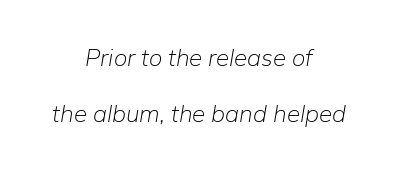
Q: Is the text bold? A: No.
Q: Is the text italic (slanted)? A: Yes, it leans right by about 9 degrees.
Q: Is the text underlined? A: No.
Q: How is the paragraph aligned? A: Centered.
Q: Is the spacing between letters normal or unusually wide? A: Normal.
Q: Is the spacing between lines tight, normal or loose? A: Loose.
